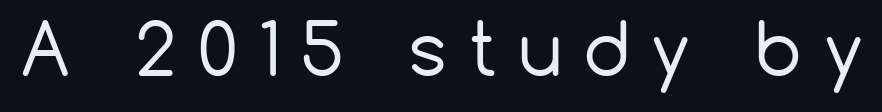
The image shows 72 px regular-weight sans-serif type, upright; set unusually wide letter spacing (+0.31 em), not underlined; low stroke contrast and a medium x-height.
